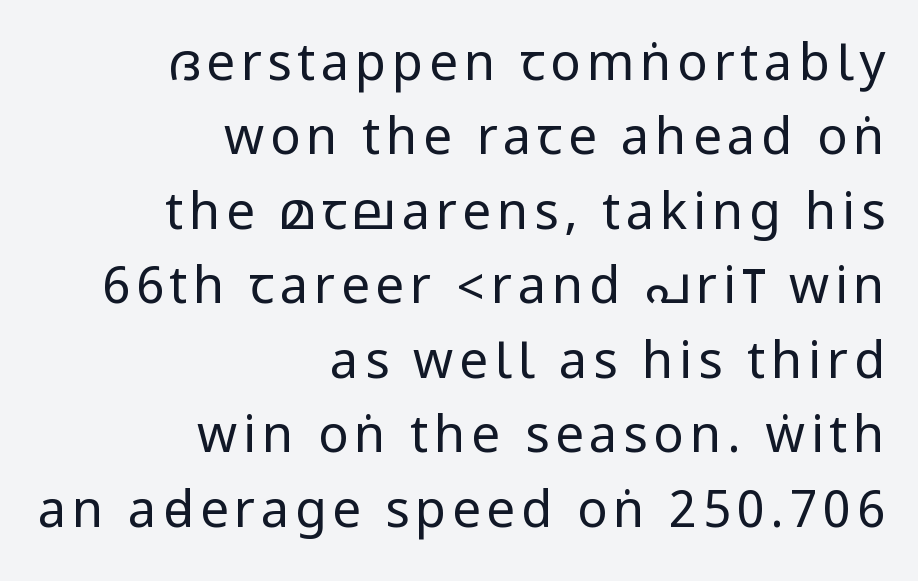
{"serif": "no", "italic": "no", "bold": "no", "weight": "regular", "width": "condensed", "stroke_contrast": "low", "underline": "no", "align": "right", "line_spacing": "normal", "line_spacing_ratio": 1.46, "glyph_px": 51}
